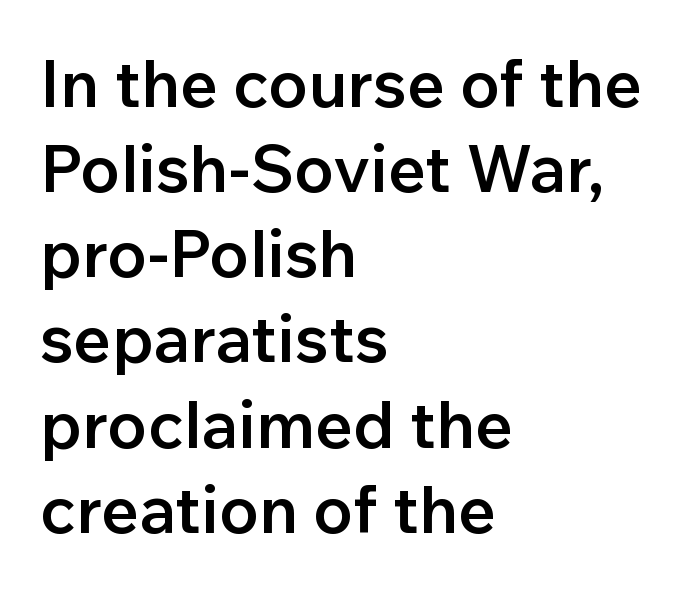
{"serif": "no", "italic": "no", "bold": "semi", "weight": "semibold", "width": "normal", "stroke_contrast": "low", "x_height": "medium", "monospaced": "no", "underline": "no", "align": "left", "line_spacing": "normal", "line_spacing_ratio": 1.29, "letter_spacing": "normal", "letter_spacing_em": 0.0, "glyph_px": 66}
